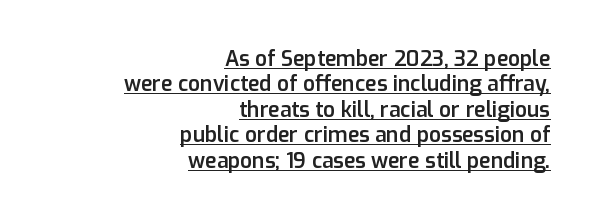
The image shows 21 px text type, upright; set right-aligned, line spacing 1.21x, normal letter spacing, underlined.
